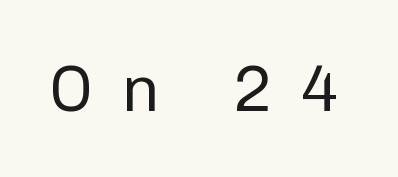
The image shows 65 px regular-weight sans-serif type, upright; set unusually wide letter spacing (+0.43 em), not underlined; low stroke contrast and a medium x-height.
